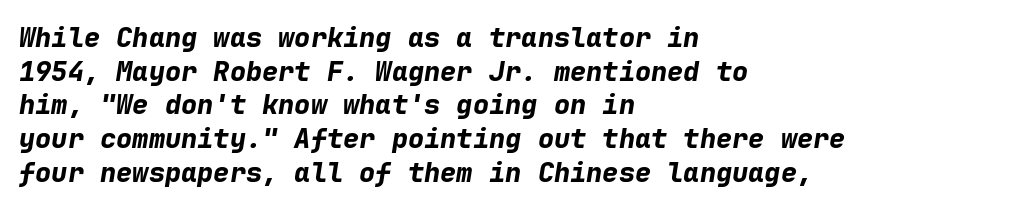
{"italic": "yes", "lean": "right", "slant_degrees": 9, "bold": "yes", "underline": "no", "align": "left", "line_spacing": "normal", "line_spacing_ratio": 1.25, "letter_spacing": "normal", "letter_spacing_em": 0.0, "glyph_px": 27}
